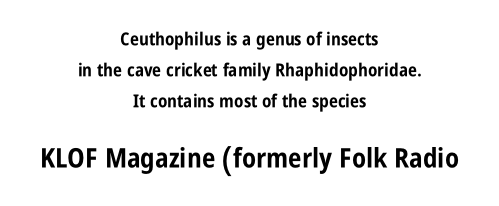
{"italic": "no", "bold": "yes", "underline": "no", "align": "center", "line_spacing_ratio": 1.72, "letter_spacing": "normal", "letter_spacing_em": 0.0, "larger_block": "second", "size_ratio": 1.5, "glyph_px": 27}
